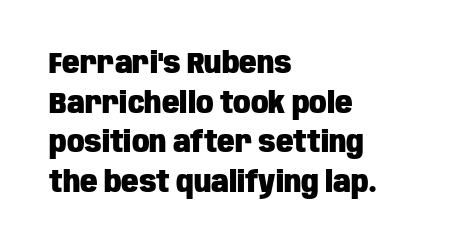
The image shows 29 px heavy, condensed sans-serif type, upright; set left-aligned, normal line spacing (1.37x), normal letter spacing, not underlined; low stroke contrast and a large x-height.
